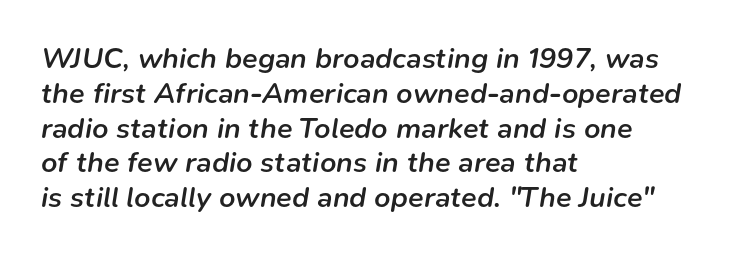
The image shows 29 px semibold type, italic (leaning right); set left-aligned, line spacing 1.2x, normal letter spacing, not underlined; low stroke contrast and a medium x-height.
